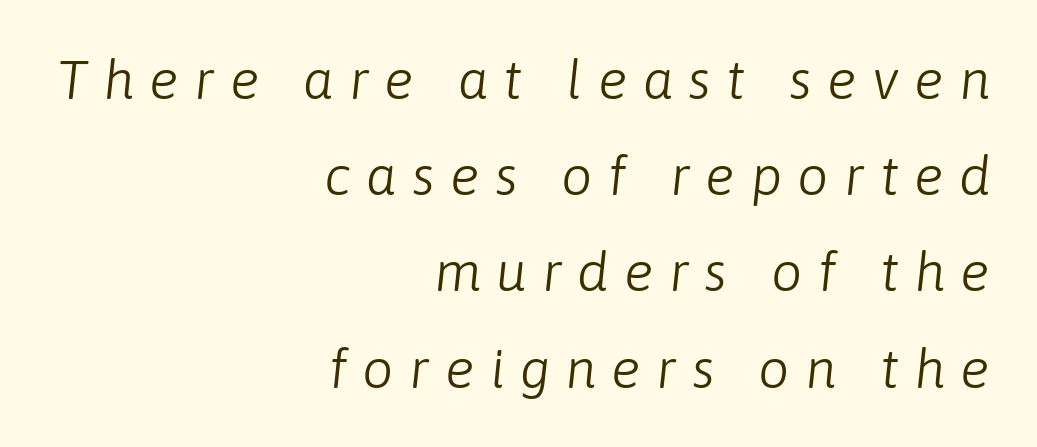
Ink coverage per letter is moderate at most. Leftover space on each line is placed entirely before the opening word. Tracking here is generous; glyphs stand well apart from one another. This rendering features lettering with no underline.
